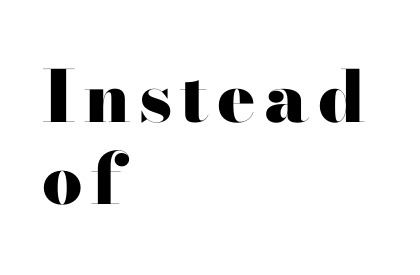
Q: Is the text bold? A: Yes.
Q: Is the text italic (slanted)? A: No, it is upright.
Q: Is the typeface a serif or a sans-serif typeface? A: Serif.
Q: Is the text underlined? A: No.
Q: How is the paragraph aligned? A: Left-aligned.
Q: Is the spacing between lines tight, normal or loose? A: Tight.
Q: Width (condensed, normal, or wide)? A: Wide.
Q: Stroke contrast? A: High.
Q: x-height? A: Small.
Q: Monospaced? A: No.
